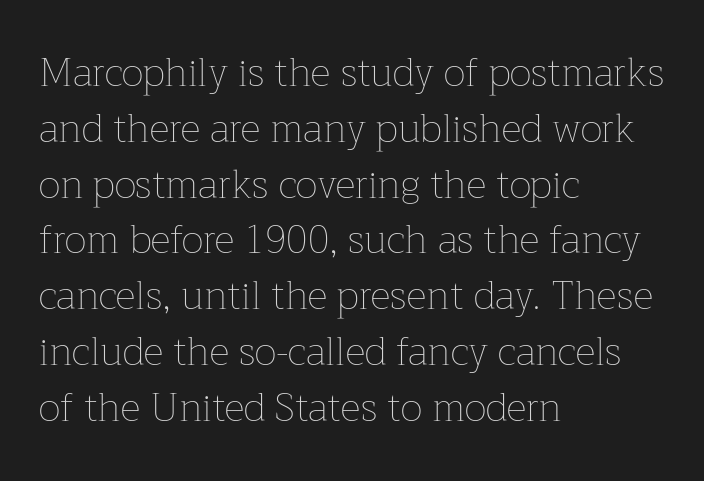
Heaviness? Minimal to ordinary, like unemphasized prose. Vertical strokes here are truly vertical. Note the varied advance widths — an 'i' is clearly narrower than an 'm'. This sample keeps an unexceptional amount of space between lines.
